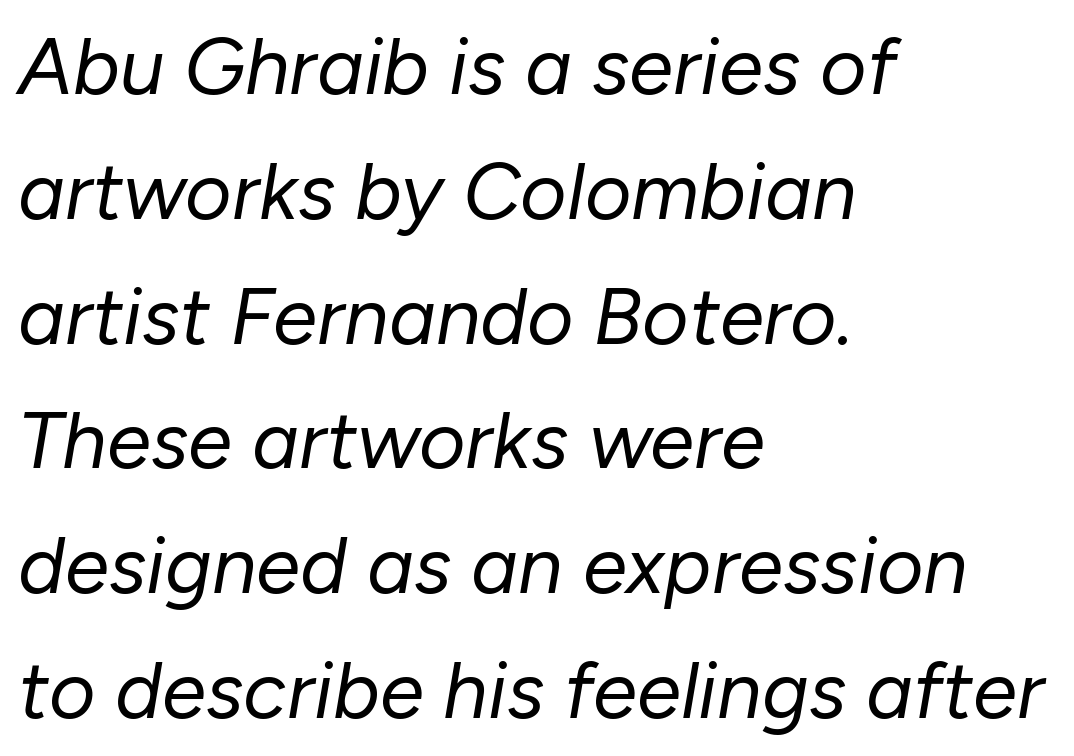
Q: Is the text bold? A: No.
Q: Is the text italic (slanted)? A: Yes, it leans right by about 10 degrees.
Q: Is the text underlined? A: No.
Q: How is the paragraph aligned? A: Left-aligned.
Q: Is the spacing between letters normal or unusually wide? A: Normal.
Q: Is the spacing between lines tight, normal or loose? A: Normal.
Q: Width (condensed, normal, or wide)? A: Normal.
Q: Stroke contrast? A: Low.
Q: x-height? A: Medium.
Q: Monospaced? A: No.
